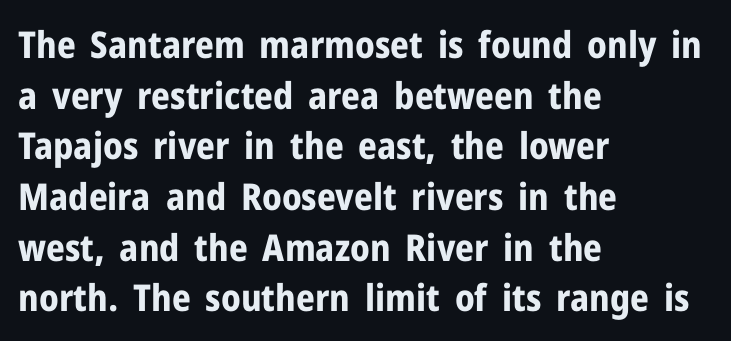
The image shows 37 px bold sans-serif type, upright; set left-aligned, normal line spacing (1.37x), normal letter spacing, not underlined; low stroke contrast and a medium x-height.
